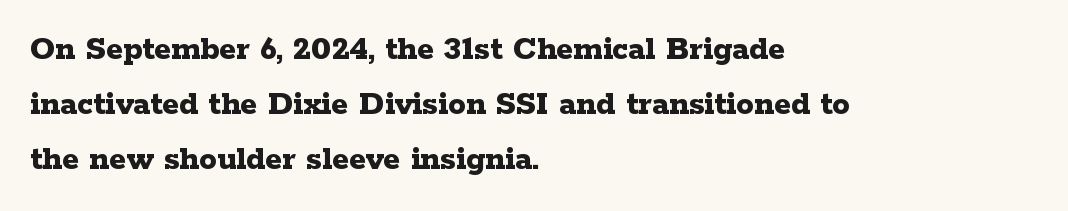
The image shows 35 px bold, wide serif type, upright; set left-aligned, normal line spacing (1.57x), normal letter spacing, not underlined; low stroke contrast and a medium x-height.
